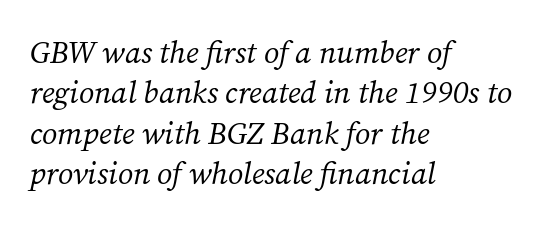
Q: Is the text bold? A: No.
Q: Is the text italic (slanted)? A: Yes, it leans right by about 12 degrees.
Q: Is the typeface a serif or a sans-serif typeface? A: Serif.
Q: Is the text underlined? A: No.
Q: How is the paragraph aligned? A: Left-aligned.
Q: Is the spacing between letters normal or unusually wide? A: Normal.
Q: Is the spacing between lines tight, normal or loose? A: Normal.
Q: Width (condensed, normal, or wide)? A: Normal.
Q: Stroke contrast? A: Medium.
Q: x-height? A: Medium.
Q: Monospaced? A: No.
